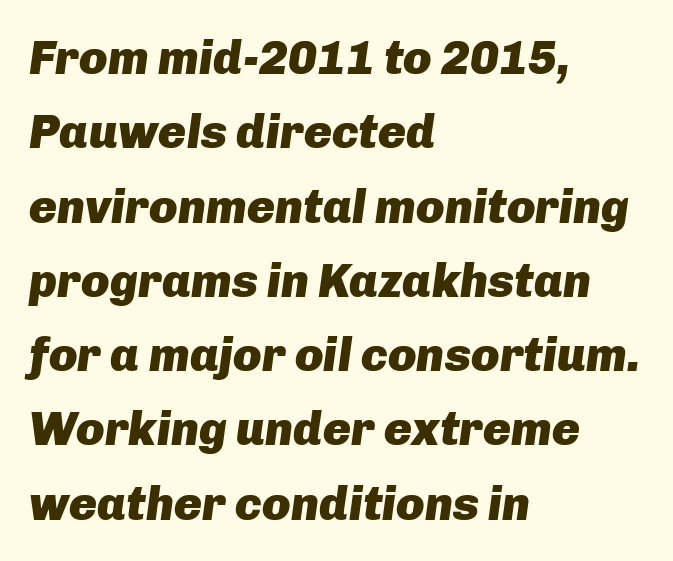
Q: Is the text bold? A: Yes.
Q: Is the text italic (slanted)? A: Yes, it leans right by about 8 degrees.
Q: Is the text underlined? A: No.
Q: How is the paragraph aligned? A: Left-aligned.
Q: Is the spacing between letters normal or unusually wide? A: Normal.
Q: Is the spacing between lines tight, normal or loose? A: Normal.
Q: Width (condensed, normal, or wide)? A: Normal.
Q: Stroke contrast? A: Low.
Q: x-height? A: Medium.
Q: Monospaced? A: No.
